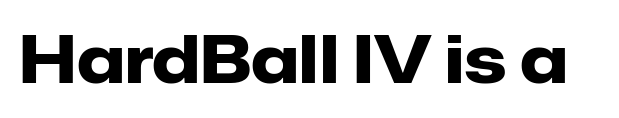
{"serif": "no", "italic": "no", "bold": "yes", "weight": "heavy", "width": "normal", "stroke_contrast": "low", "x_height": "medium", "monospaced": "no", "underline": "no", "letter_spacing": "normal", "letter_spacing_em": 0.0, "glyph_px": 66}
